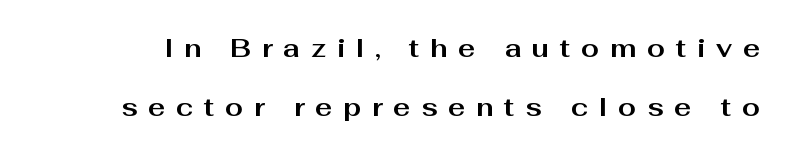
{"italic": "no", "bold": "yes", "underline": "no", "line_spacing": "loose", "line_spacing_ratio": 2.28, "letter_spacing": "wide", "letter_spacing_em": 0.41, "glyph_px": 26}
